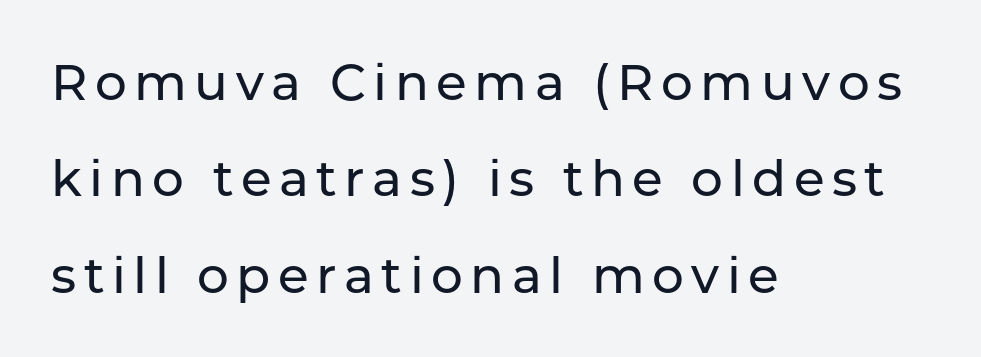
The glyphs in this specimen are sans serif. A bare baseline throughout the passage. The compositor pushed each line to the left boundary. These lines stand farther apart than default settings would place them. Every character sits straight up, as roman type does. Each letter keeps its own natural width here, so spacing adapts to shape.
